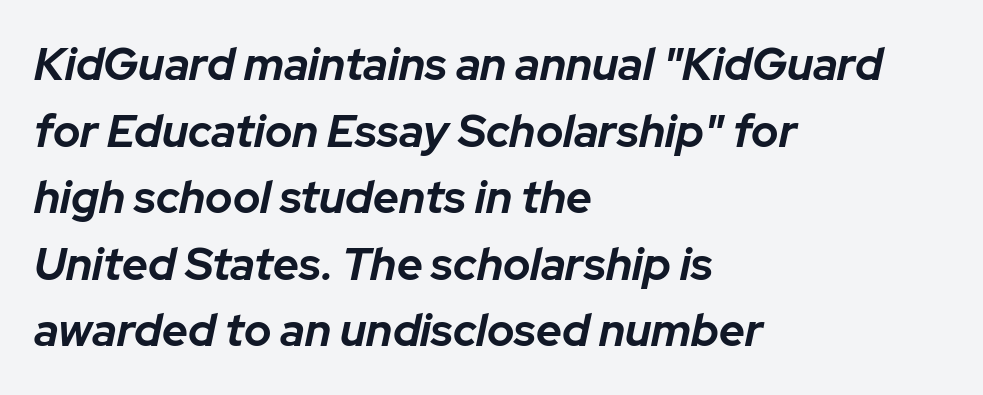
{"italic": "yes", "lean": "right", "slant_degrees": 12, "bold": "yes", "weight": "bold", "width": "normal", "stroke_contrast": "low", "x_height": "medium", "monospaced": "no", "underline": "no", "align": "left", "line_spacing": "normal", "line_spacing_ratio": 1.48, "letter_spacing": "normal", "letter_spacing_em": 0.0, "glyph_px": 45}
